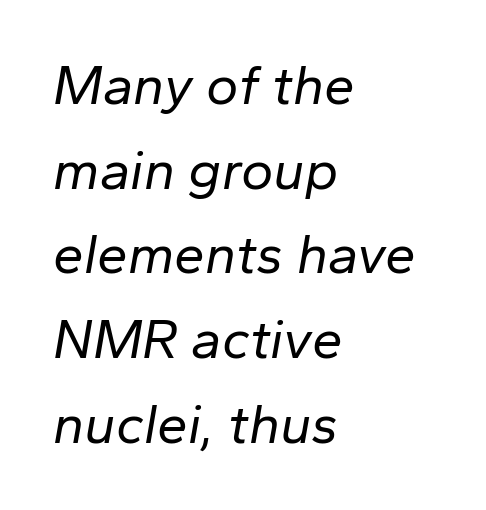
Q: Is the text bold? A: No.
Q: Is the text italic (slanted)? A: Yes, it leans right by about 10 degrees.
Q: Is the text underlined? A: No.
Q: How is the paragraph aligned? A: Left-aligned.
Q: Is the spacing between letters normal or unusually wide? A: Normal.
Q: Is the spacing between lines tight, normal or loose? A: Normal.
Q: Width (condensed, normal, or wide)? A: Normal.
Q: Stroke contrast? A: Low.
Q: x-height? A: Medium.
Q: Monospaced? A: No.
